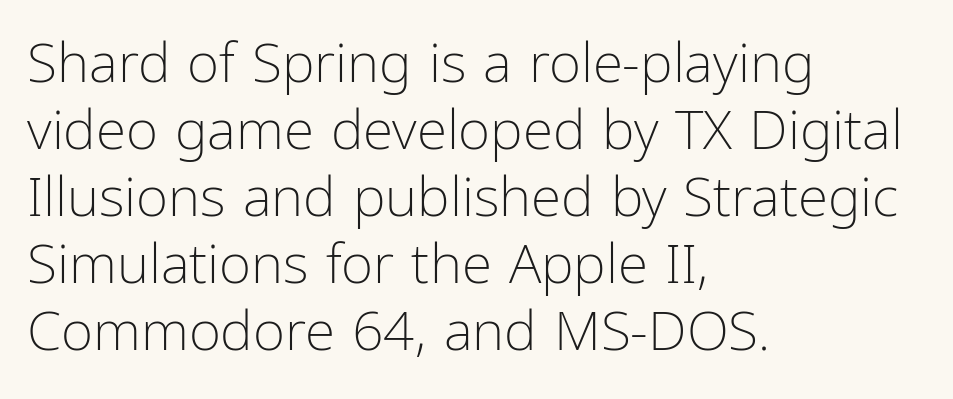
The image shows 55 px light, condensed sans-serif type, upright; set left-aligned, line spacing 1.22x, normal letter spacing, not underlined; low stroke contrast and a medium x-height.
